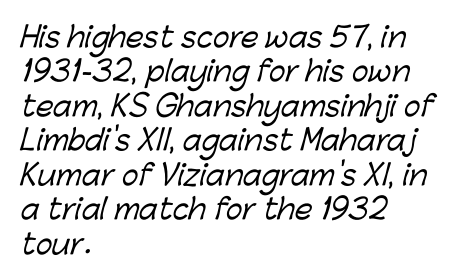
This is sans-serif lettering, the kind often seen on screens and signage. The zone under the glyphs is completely vacant. The letters advance in unequal steps, a hallmark of proportional type. These lines keep a tight, regular rhythm from letter to letter. The lines in this sample share a left origin and differ only in where they stop.
